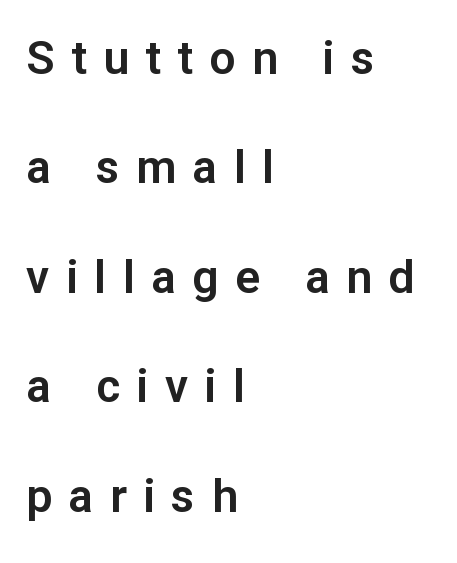
The space between consecutive lines is lavish. This rendering uses left alignment, leaving the right contour irregular. Looks like regular typesetting: each glyph gets only the width it needs. Clear beneath every line of the passage. Spacing between characters has been opened up far beyond the box default.
